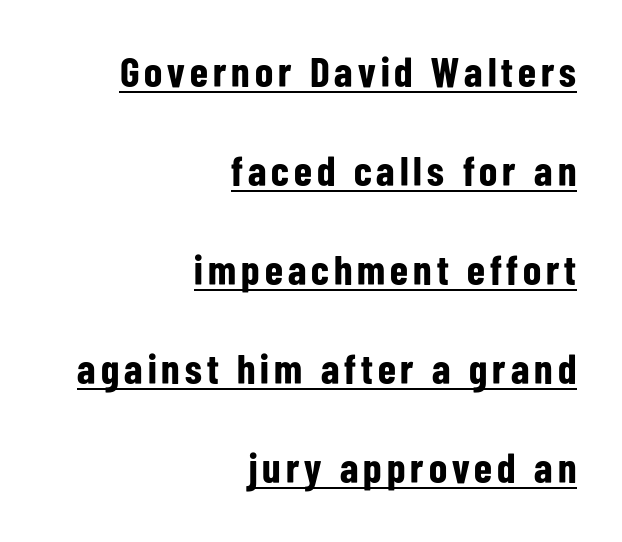
The image shows 42 px bold, condensed sans-serif type, upright; set right-aligned, loose line spacing (2.36x), underlined; low stroke contrast and a medium x-height.
